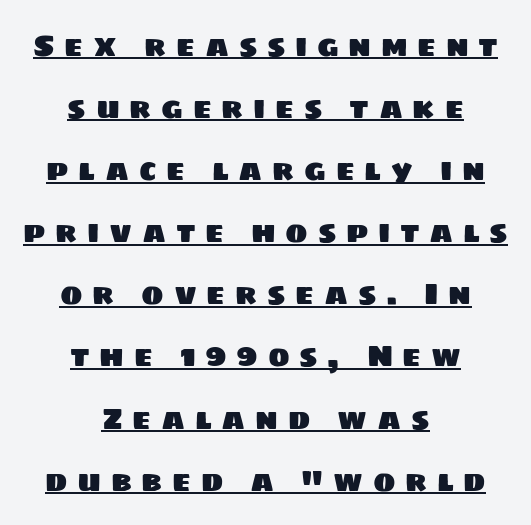
The image shows 30 px sans-serif type; set centered, loose line spacing (2.07x), unusually wide letter spacing (+0.32 em), underlined; low stroke contrast and a large x-height.
